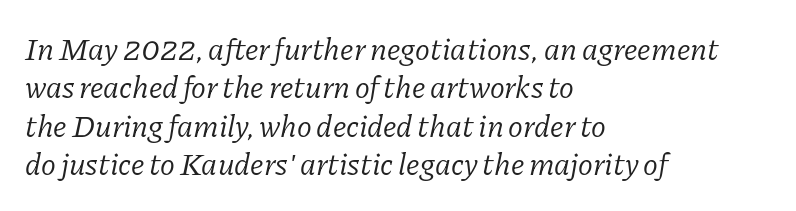
The image shows 31 px light serif type, italic (leaning right); set left-aligned, line spacing 1.24x, normal letter spacing, not underlined; low stroke contrast and a medium x-height.
